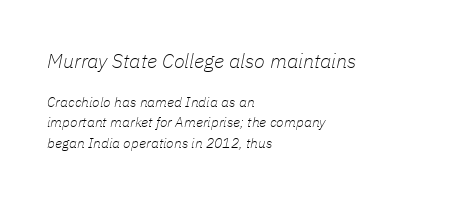
Q: Is the text bold? A: No.
Q: Is the text italic (slanted)? A: Yes, it leans right by about 11 degrees.
Q: Is the text underlined? A: No.
Q: How is the paragraph aligned? A: Left-aligned.
Q: Is the spacing between letters normal or unusually wide? A: Normal.
Q: Is the spacing between lines tight, normal or loose? A: Normal.
Q: Which block of text is set in a larger size, the first (top) or the second (bottom)? A: The first (top) one.
